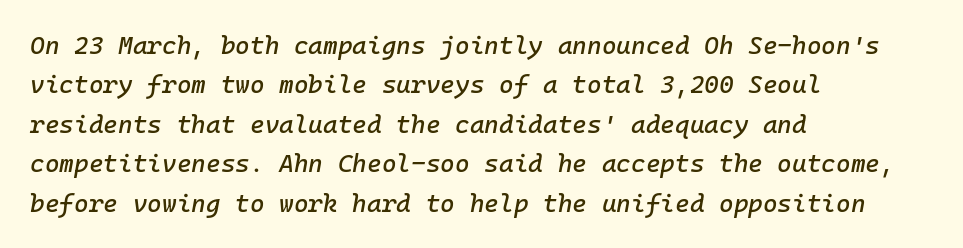
The image shows 25 px text type, italic (leaning right); set left-aligned, normal line spacing (1.58x), normal letter spacing, not underlined.
